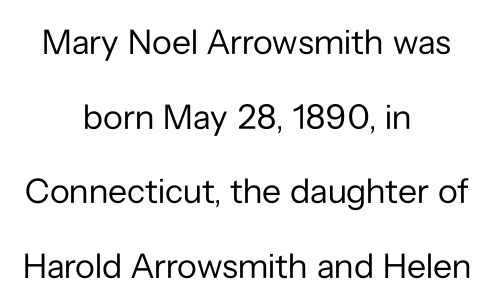
Q: Is the text bold? A: No.
Q: Is the text italic (slanted)? A: No, it is upright.
Q: Is the typeface a serif or a sans-serif typeface? A: Sans-serif.
Q: Is the text underlined? A: No.
Q: How is the paragraph aligned? A: Centered.
Q: Is the spacing between letters normal or unusually wide? A: Normal.
Q: Is the spacing between lines tight, normal or loose? A: Loose.
Q: Width (condensed, normal, or wide)? A: Normal.
Q: Stroke contrast? A: Low.
Q: x-height? A: Medium.
Q: Monospaced? A: No.
